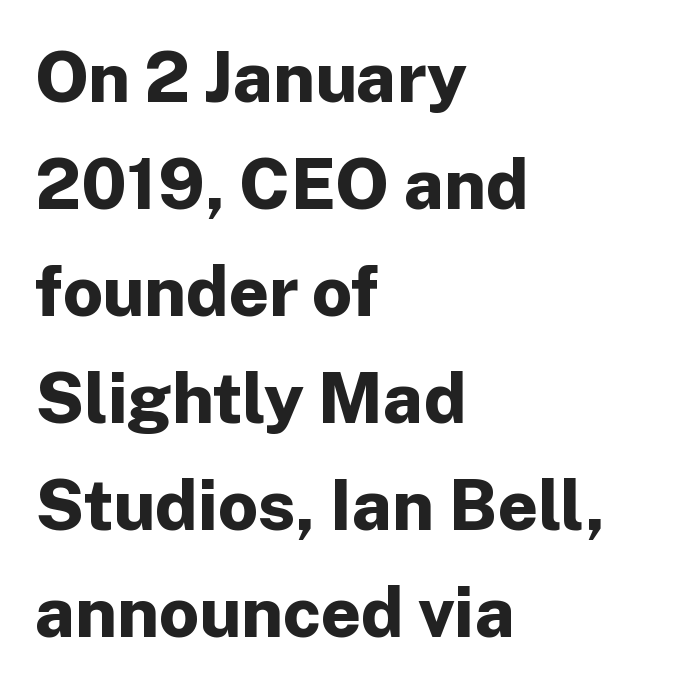
Line starts are locked; line ends wander. Here the designer chose a conventional face with non-uniform glyph widths. Honestly, the letter spacing is just normal — you wouldn't notice it. This is sans-serif lettering, the kind often seen on screens and signage. These lines sit exactly where default settings would place them.
